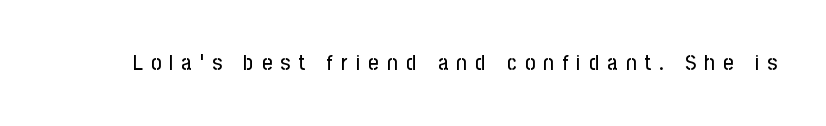
The image shows 22 px text type, upright; set unusually wide letter spacing (+0.38 em), not underlined.
